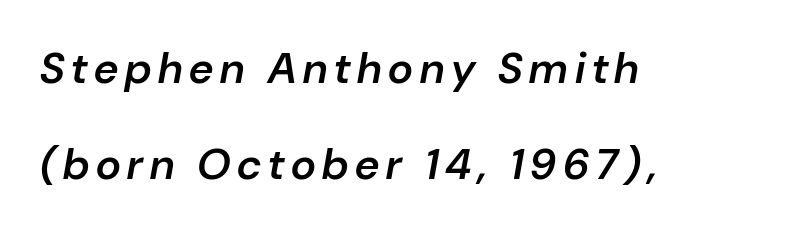
The vertical gap from one line to the next is large. All the whitespace from short lines collects on the right. Summary of weight: moderately heavy, a semibold. Looks like regular typesetting: each glyph gets only the width it needs. The specimen reads as italic at a glance.
